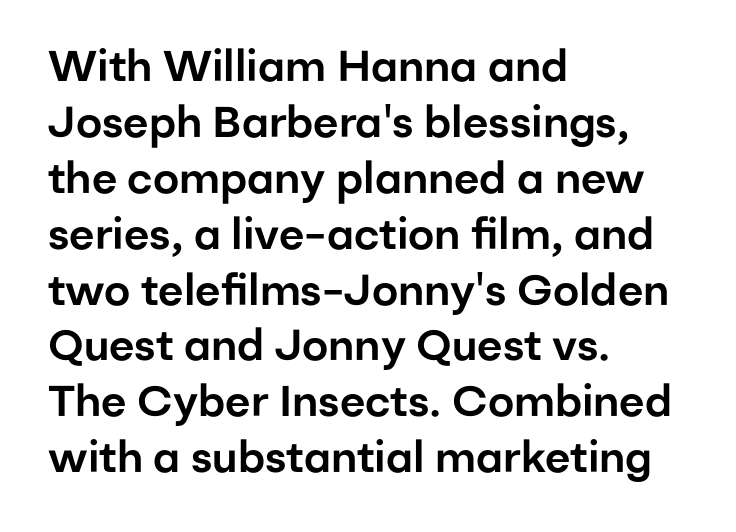
The image shows 43 px sans-serif type, upright; set left-aligned, normal line spacing (1.3x), normal letter spacing, not underlined; low stroke contrast and a medium x-height.
